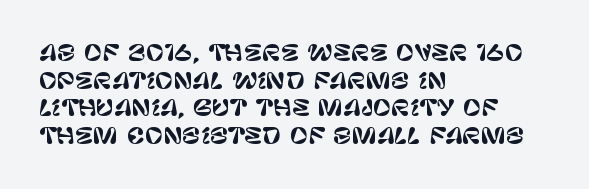
{"underline": "no", "align": "left", "line_spacing": "normal", "line_spacing_ratio": 1.26, "letter_spacing": "normal", "letter_spacing_em": 0.0, "glyph_px": 22}
